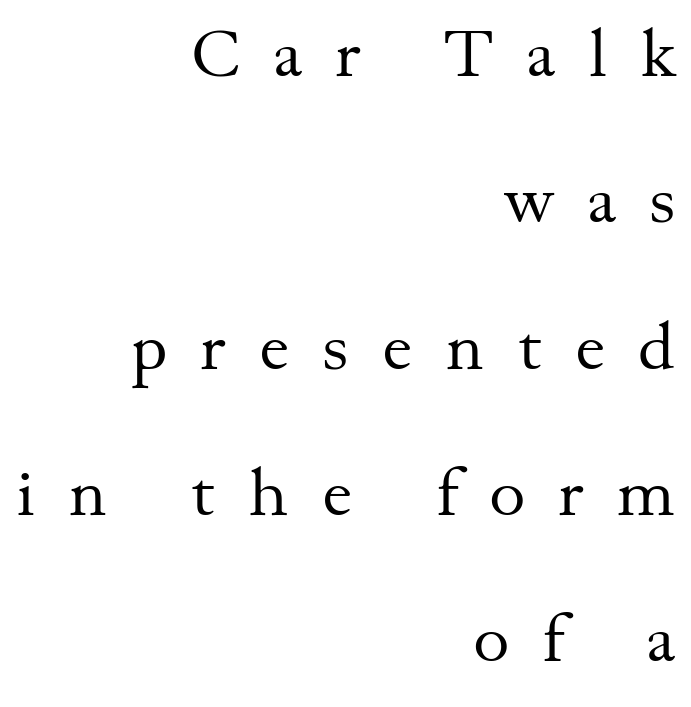
Q: Is the text bold? A: No.
Q: Is the text italic (slanted)? A: No, it is upright.
Q: Is the typeface a serif or a sans-serif typeface? A: Serif.
Q: Is the text underlined? A: No.
Q: How is the paragraph aligned? A: Right-aligned.
Q: Is the spacing between letters normal or unusually wide? A: Unusually wide.
Q: Is the spacing between lines tight, normal or loose? A: Loose.
Q: Width (condensed, normal, or wide)? A: Normal.
Q: Stroke contrast? A: Medium.
Q: x-height? A: Small.
Q: Monospaced? A: No.
